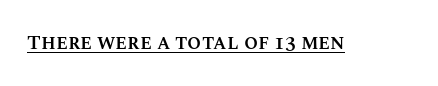
{"italic": "no", "bold": "semi", "underline": "yes", "letter_spacing": "normal", "letter_spacing_em": 0.0, "glyph_px": 20}
